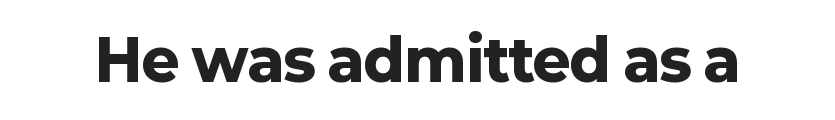
The image shows 57 px heavy sans-serif type, upright; set normal letter spacing, not underlined; low stroke contrast and a medium x-height.
